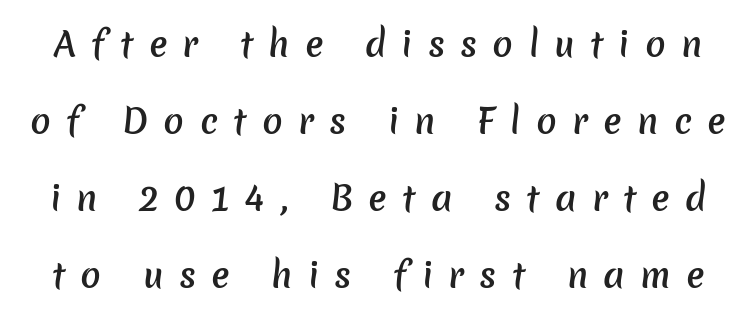
Type style note: lacks serifs. The zone under the glyphs is completely vacant. Compared with an ordinary text face, these strokes are moderately heavier — a semibold. Quick note: interline space is abundant. The tracking jumps out immediately: characters are airy and widely separated. Think of a printed novel: that variable character pitch is what you see here.
